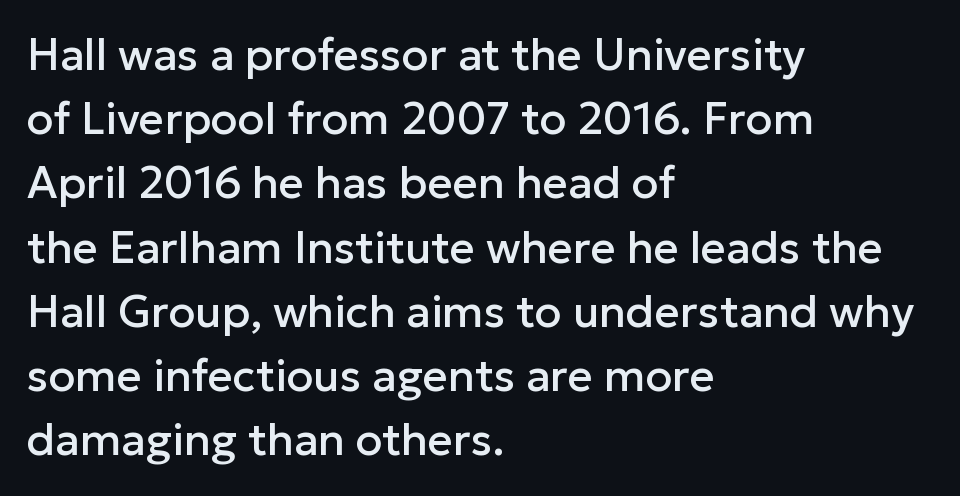
{"serif": "no", "italic": "no", "width": "normal", "stroke_contrast": "low", "x_height": "medium", "monospaced": "no", "underline": "no", "align": "left", "line_spacing": "normal", "line_spacing_ratio": 1.46, "letter_spacing": "normal", "letter_spacing_em": 0.0, "glyph_px": 44}
